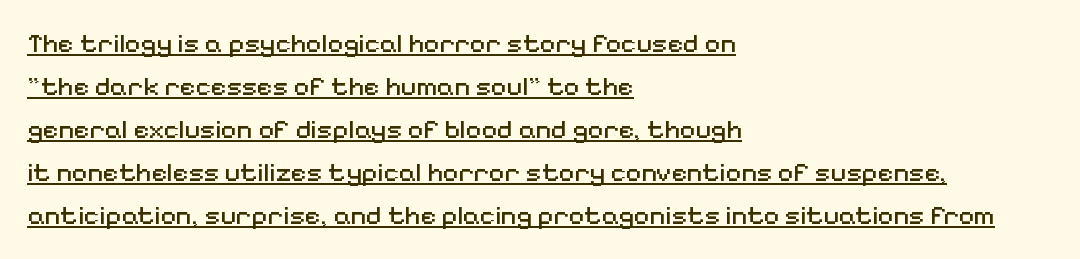
{"italic": "no", "bold": "no", "underline": "yes", "align": "left", "line_spacing": "normal", "line_spacing_ratio": 1.59, "letter_spacing": "normal", "letter_spacing_em": 0.0, "glyph_px": 27}
